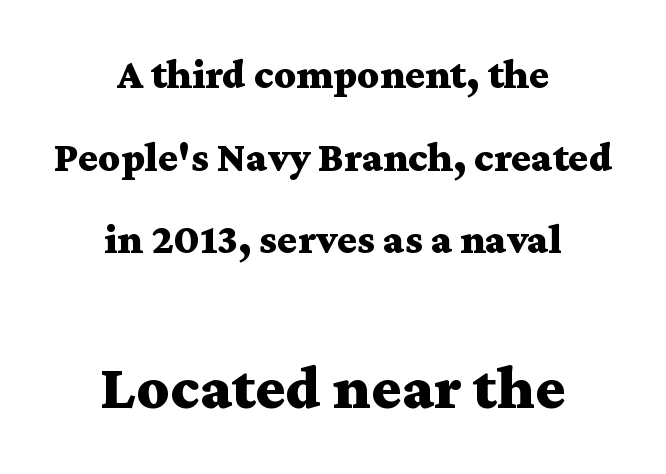
{"serif": "yes", "italic": "no", "bold": "yes", "weight": "bold", "width": "wide", "stroke_contrast": "medium", "x_height": "medium", "monospaced": "no", "underline": "no", "align": "center", "line_spacing": "loose", "line_spacing_ratio": 1.97, "letter_spacing": "normal", "letter_spacing_em": 0.0, "larger_block": "second", "size_ratio": 1.5, "glyph_px": 63}
